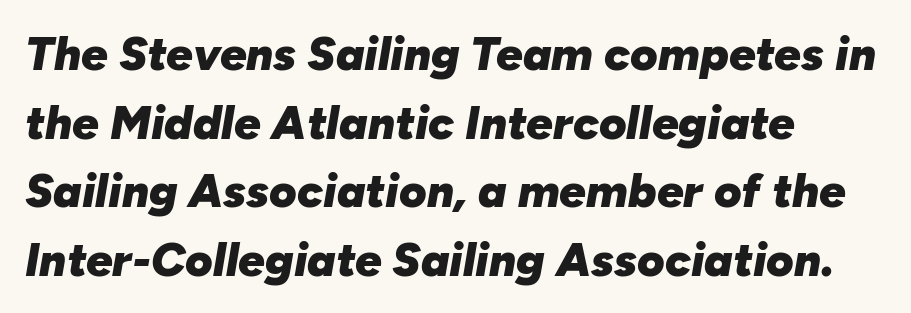
Notice how descenders clear the ascenders below comfortably — that's standard leading. Between one letter and the next there's only the usual sliver of space. No word sits above an underline. Proportional: the letters do not fall into vertical columns. As a designer I'd log this as weight 700, bold.
